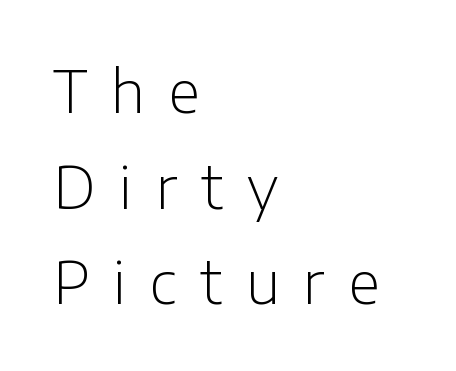
Q: Is the text bold? A: No.
Q: Is the text italic (slanted)? A: No, it is upright.
Q: Is the typeface a serif or a sans-serif typeface? A: Sans-serif.
Q: Is the text underlined? A: No.
Q: How is the paragraph aligned? A: Left-aligned.
Q: Is the spacing between letters normal or unusually wide? A: Unusually wide.
Q: Is the spacing between lines tight, normal or loose? A: Normal.
Q: Width (condensed, normal, or wide)? A: Normal.
Q: Stroke contrast? A: Low.
Q: x-height? A: Medium.
Q: Monospaced? A: No.
